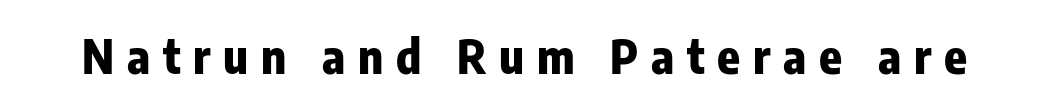
The image shows 47 px heavy, condensed sans-serif type, upright; set unusually wide letter spacing (+0.27 em), not underlined; low stroke contrast and a medium x-height.
